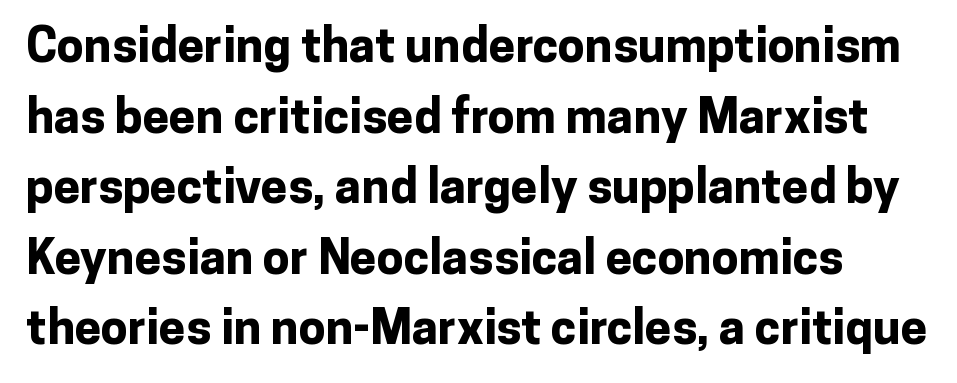
The image shows 48 px bold sans-serif type, upright; set normal line spacing (1.47x), normal letter spacing, not underlined; low stroke contrast and a medium x-height.
